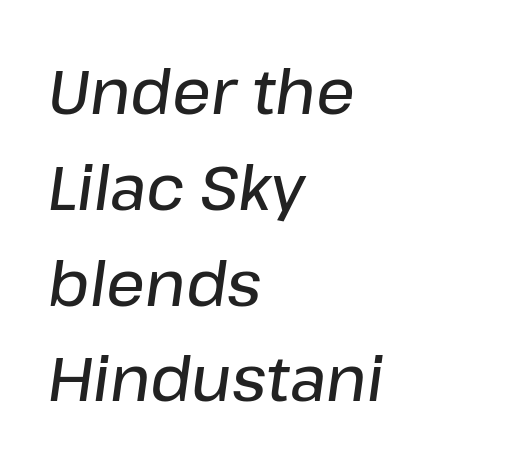
These lines are set flush left with a ragged right edge. How would I describe the line gaps? Plain and ordinary. Plain, unruled lines of type. Is the letter spacing exaggerated? No — it looks like the ordinary default. If you drew a line through each stem, it would be angled. As a designer I'd log this as weight 600, semibold.
